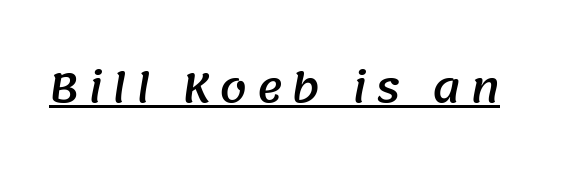
Underlined type. The letters are spread apart with noticeably loose tracking. Is this a fixed-width face? No — the glyphs have proportional, varying widths. This is sans-serif lettering, the kind often seen on screens and signage.
